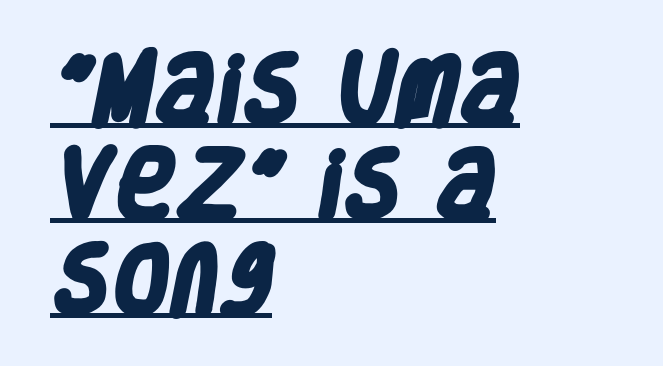
Whoever set this chose a conventional vertical rhythm. These lines are rendered in a variable-pitch font. No extra tracking has been applied to these lines. Are there feet on the stems? There aren't — it's a sans. In terms of weight, the rendering is a true, heavy bold. The specimen includes a rule beneath the text block's lines.
